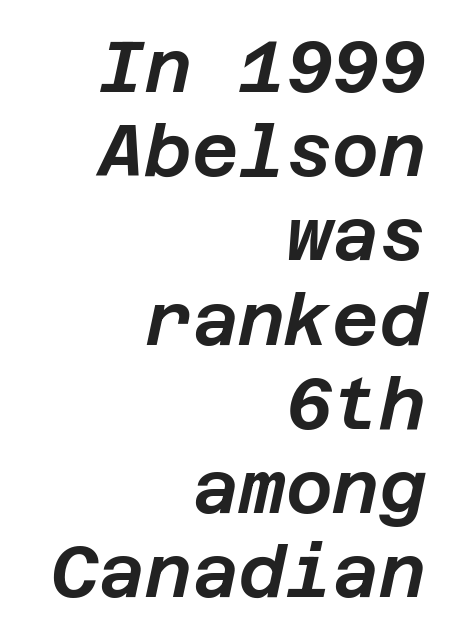
The text carries the slant typical of an italic or oblique font. Caption: standard tracking, unaltered. Short and long lines alike share a common ending point at right. Descender tails drop into unmarked territory.
